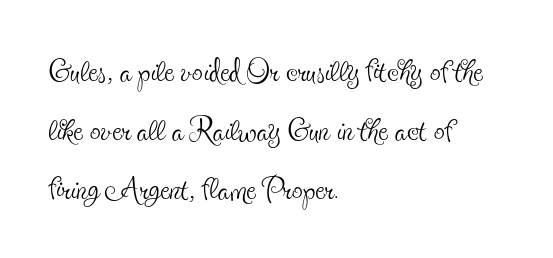
Q: Is the text bold? A: No.
Q: Is the typeface a serif or a sans-serif typeface? A: Serif.
Q: Is the text underlined? A: No.
Q: How is the paragraph aligned? A: Left-aligned.
Q: Is the spacing between letters normal or unusually wide? A: Normal.
Q: Is the spacing between lines tight, normal or loose? A: Normal.
Q: Width (condensed, normal, or wide)? A: Condensed.
Q: x-height? A: Small.
Q: Monospaced? A: No.
